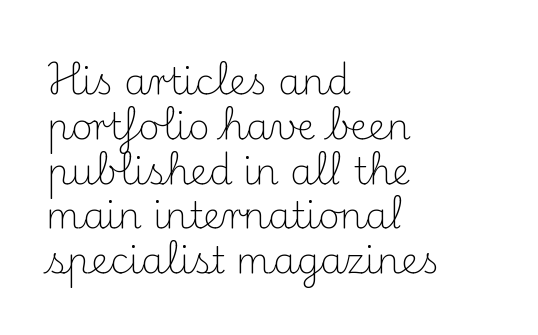
{"serif": "yes", "italic": "no", "bold": "no", "weight": "light", "width": "normal", "stroke_contrast": "medium", "x_height": "small", "monospaced": "no", "underline": "no", "align": "left", "line_spacing_ratio": 1.21, "letter_spacing": "normal", "letter_spacing_em": 0.0, "glyph_px": 37}
